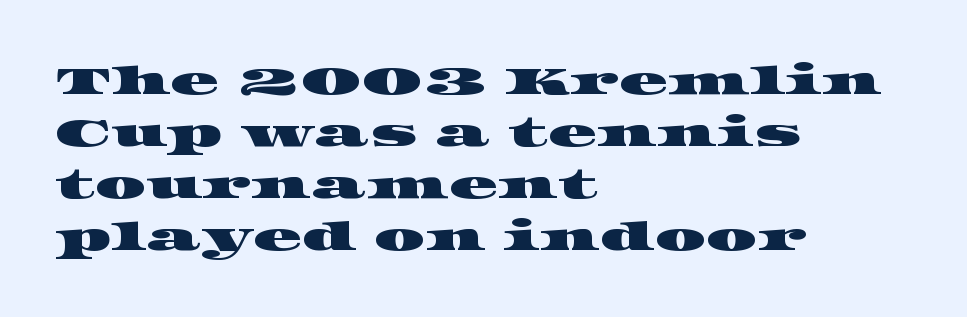
Q: Is the typeface a serif or a sans-serif typeface? A: Serif.
Q: Is the text underlined? A: No.
Q: How is the paragraph aligned? A: Left-aligned.
Q: Is the spacing between letters normal or unusually wide? A: Normal.
Q: Is the spacing between lines tight, normal or loose? A: Normal.
Q: Width (condensed, normal, or wide)? A: Wide.
Q: Stroke contrast? A: High.
Q: x-height? A: Large.
Q: Monospaced? A: No.
